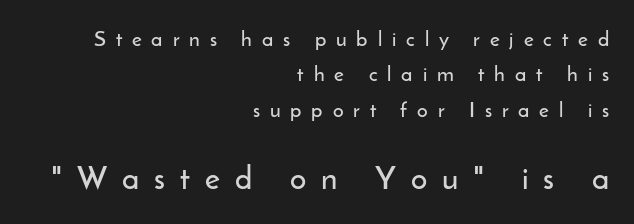
This layout puts the modest block above and the oversized block below. Quick note: underline off. Quick note: interline space is typical. The setting favours the right margin, as signatures and pull-quotes sometimes do.
